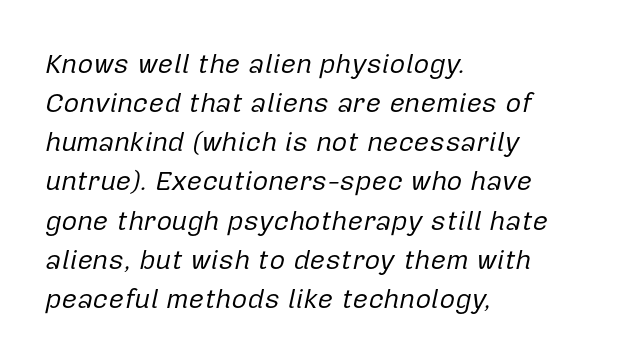
The image shows 27 px text type, italic (leaning right); set left-aligned, normal line spacing (1.45x), normal letter spacing, not underlined.
